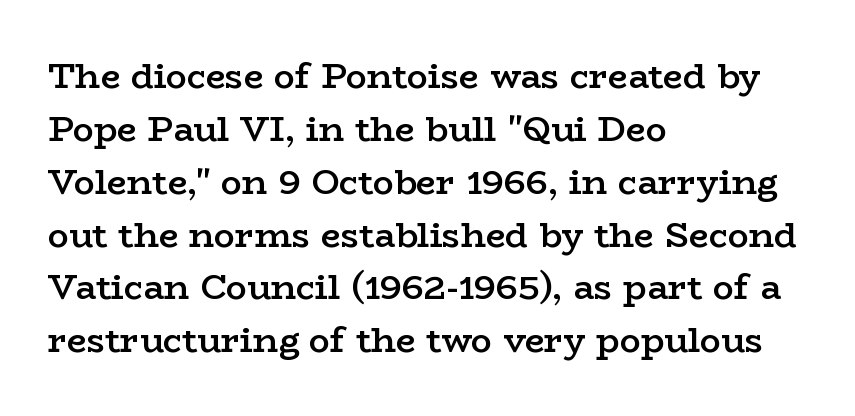
{"serif": "yes", "italic": "no", "bold": "semi", "weight": "semibold", "width": "wide", "stroke_contrast": "low", "x_height": "medium", "monospaced": "no", "underline": "no", "align": "left", "line_spacing": "normal", "line_spacing_ratio": 1.51, "letter_spacing": "normal", "letter_spacing_em": 0.0, "glyph_px": 35}
